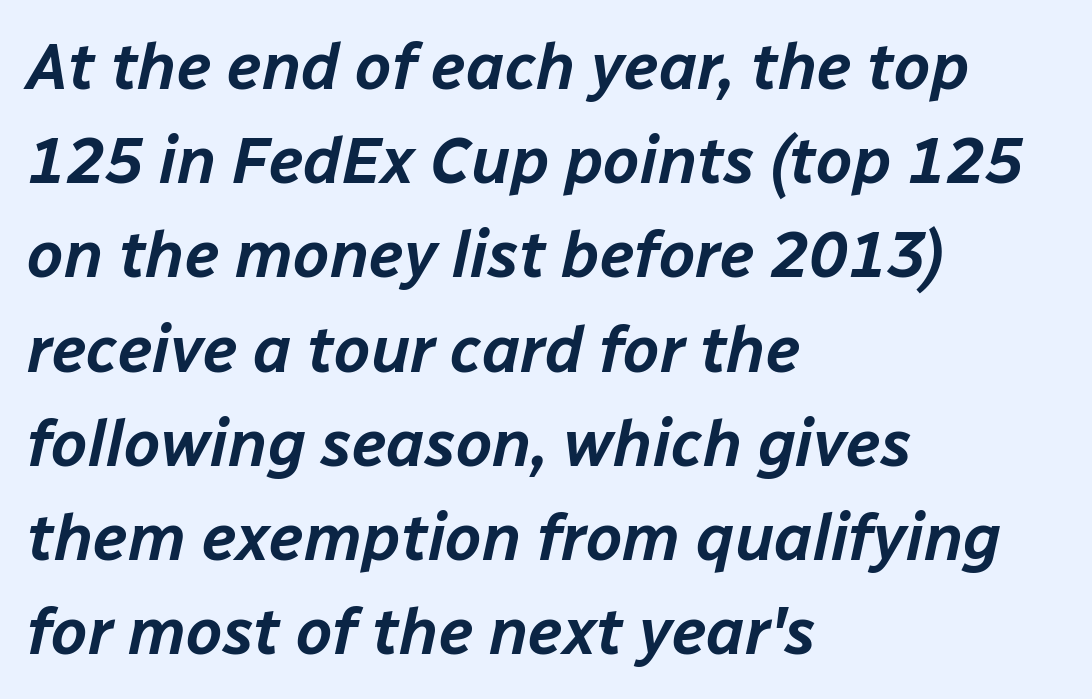
Q: Is the text italic (slanted)? A: Yes, it leans right by about 12 degrees.
Q: Is the text underlined? A: No.
Q: How is the paragraph aligned? A: Left-aligned.
Q: Is the spacing between letters normal or unusually wide? A: Normal.
Q: Is the spacing between lines tight, normal or loose? A: Normal.
Q: Width (condensed, normal, or wide)? A: Normal.
Q: Stroke contrast? A: Low.
Q: x-height? A: Medium.
Q: Monospaced? A: No.
